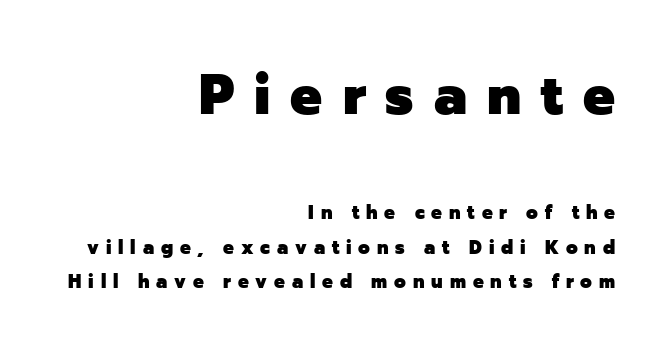
These lines are rendered in a variable-pitch font. If you drew a line through each stem, it would be perfectly vertical. You can tell from the bare stems that sans-serif type was used. Every row of glyphs terminates at an identical x-position on the right.
